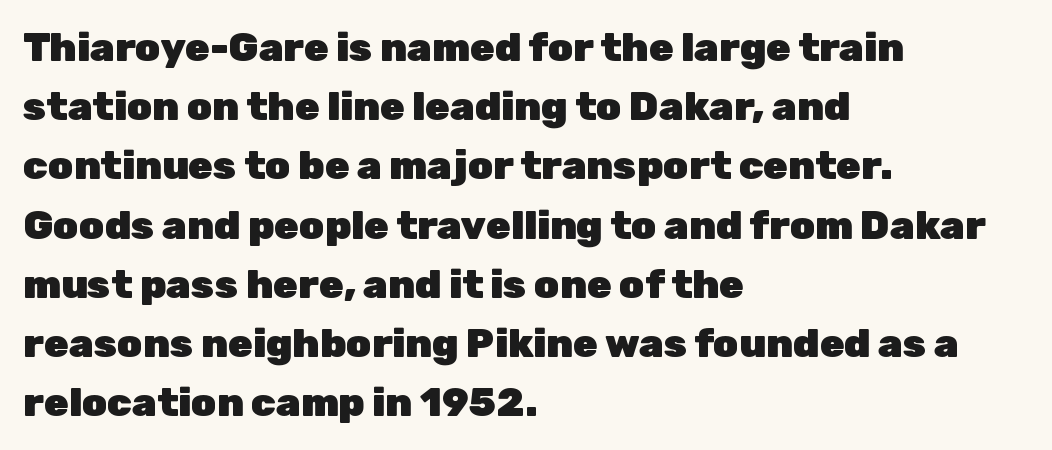
The letterforms sit shoulder to shoulder at normal distance. Weight check: bold — yes, fully. The glyphs are unaccompanied by any horizontal stroke below them. Note the varied advance widths — an 'i' is clearly narrower than an 'm'. In terms of leading, this rendering sits right in the middle. This sample uses an upright cut, with every glyph sitting square on the baseline.
